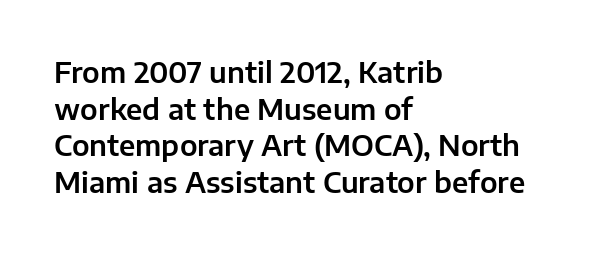
Q: Is the text italic (slanted)? A: No, it is upright.
Q: Is the typeface a serif or a sans-serif typeface? A: Sans-serif.
Q: Is the text underlined? A: No.
Q: How is the paragraph aligned? A: Left-aligned.
Q: Is the spacing between letters normal or unusually wide? A: Normal.
Q: Is the spacing between lines tight, normal or loose? A: Normal.
Q: Width (condensed, normal, or wide)? A: Normal.
Q: Stroke contrast? A: Low.
Q: x-height? A: Medium.
Q: Monospaced? A: No.
